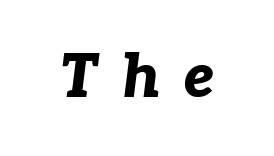
{"italic": "yes", "lean": "right", "slant_degrees": 7, "bold": "yes", "weight": "bold", "width": "normal", "stroke_contrast": "low", "x_height": "medium", "monospaced": "no", "underline": "no", "letter_spacing": "wide", "letter_spacing_em": 0.38, "glyph_px": 61}
